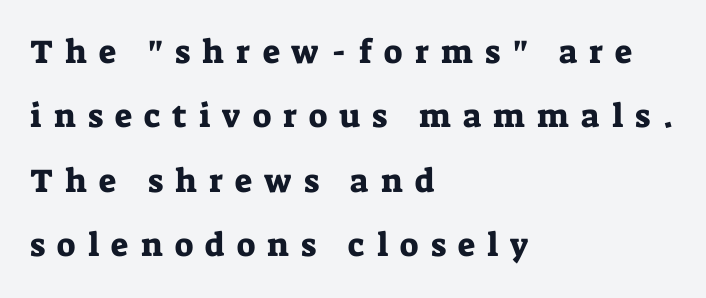
Q: Is the text italic (slanted)? A: No, it is upright.
Q: Is the typeface a serif or a sans-serif typeface? A: Serif.
Q: Is the text underlined? A: No.
Q: How is the paragraph aligned? A: Left-aligned.
Q: Is the spacing between letters normal or unusually wide? A: Unusually wide.
Q: Is the spacing between lines tight, normal or loose? A: Loose.
Q: Width (condensed, normal, or wide)? A: Normal.
Q: Stroke contrast? A: Low.
Q: x-height? A: Medium.
Q: Monospaced? A: No.
